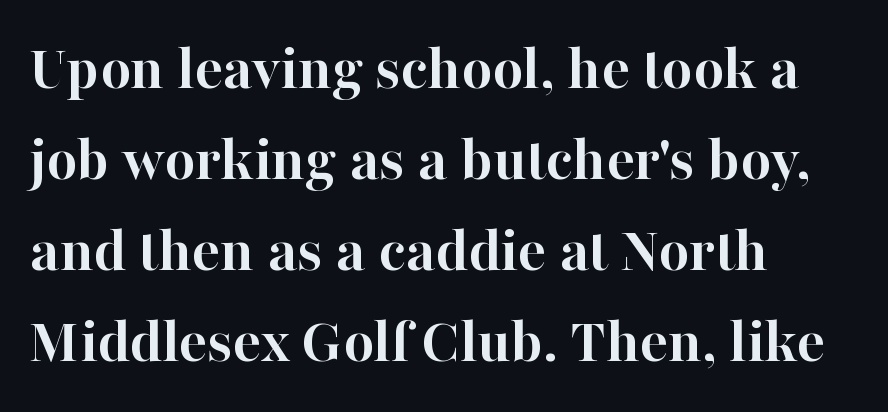
{"serif": "yes", "italic": "no", "bold": "yes", "weight": "semibold", "width": "normal", "stroke_contrast": "high", "x_height": "medium", "monospaced": "no", "underline": "no", "align": "left", "line_spacing": "normal", "line_spacing_ratio": 1.38, "letter_spacing": "normal", "letter_spacing_em": 0.0, "glyph_px": 66}
